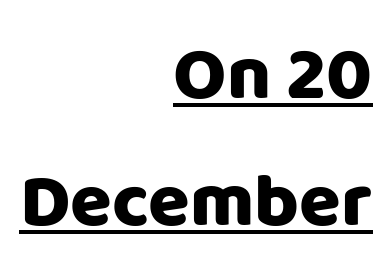
Q: Is the text italic (slanted)? A: No, it is upright.
Q: Is the typeface a serif or a sans-serif typeface? A: Sans-serif.
Q: Is the text underlined? A: Yes.
Q: How is the paragraph aligned? A: Right-aligned.
Q: Is the spacing between letters normal or unusually wide? A: Normal.
Q: Is the spacing between lines tight, normal or loose? A: Normal.
Q: Width (condensed, normal, or wide)? A: Normal.
Q: Stroke contrast? A: Low.
Q: x-height? A: Large.
Q: Monospaced? A: No.
